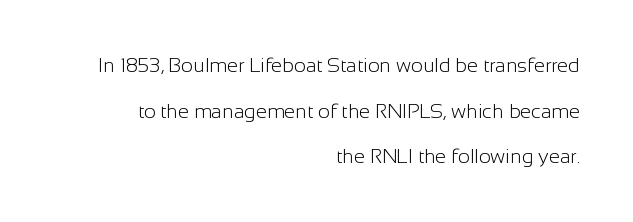
The image shows 20 px text type, upright; set right-aligned, loose line spacing (2.28x), normal letter spacing, not underlined.
